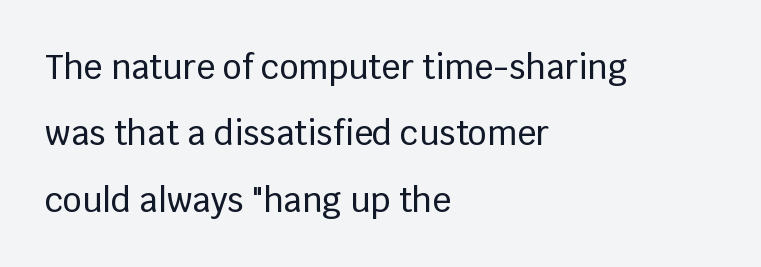
Q: Is the text italic (slanted)? A: No, it is upright.
Q: Is the typeface a serif or a sans-serif typeface? A: Sans-serif.
Q: Is the text underlined? A: No.
Q: How is the paragraph aligned? A: Left-aligned.
Q: Is the spacing between letters normal or unusually wide? A: Normal.
Q: Is the spacing between lines tight, normal or loose? A: Loose.
Q: Width (condensed, normal, or wide)? A: Normal.
Q: Stroke contrast? A: Low.
Q: x-height? A: Large.
Q: Monospaced? A: No.
